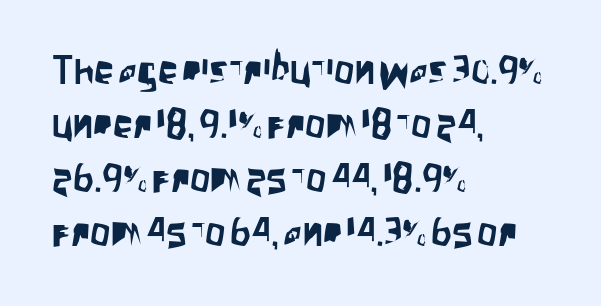
The image shows 40 px condensed sans-serif type, upright; set left-aligned, normal line spacing (1.35x), normal letter spacing, not underlined; low stroke contrast and a large x-height.
